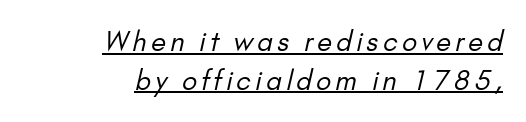
These glyphs show unthickened strokes, regular width or finer. Line spacing here is normal. The lettering is marked with a stroke running underneath it. Notice how the passage keeps a crisp vertical edge on the right only.
